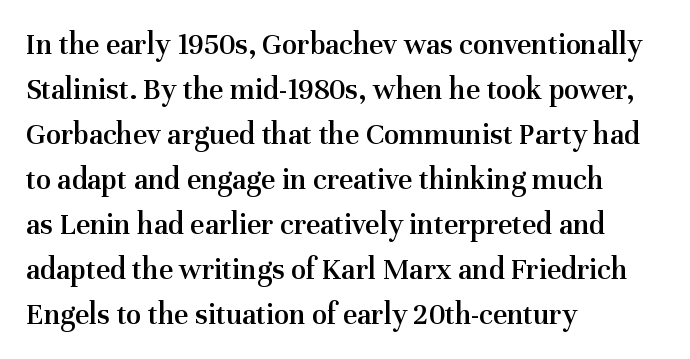
{"serif": "yes", "italic": "no", "bold": "semi", "weight": "semibold", "width": "normal", "stroke_contrast": "medium", "x_height": "medium", "monospaced": "no", "underline": "no", "align": "left", "line_spacing": "normal", "line_spacing_ratio": 1.45, "letter_spacing": "normal", "letter_spacing_em": 0.0, "glyph_px": 31}
